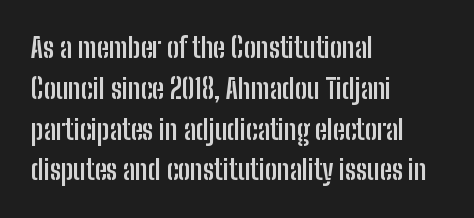
Q: Is the text bold? A: Yes.
Q: Is the text italic (slanted)? A: No, it is upright.
Q: Is the text underlined? A: No.
Q: How is the paragraph aligned? A: Left-aligned.
Q: Is the spacing between letters normal or unusually wide? A: Normal.
Q: Is the spacing between lines tight, normal or loose? A: Normal.
